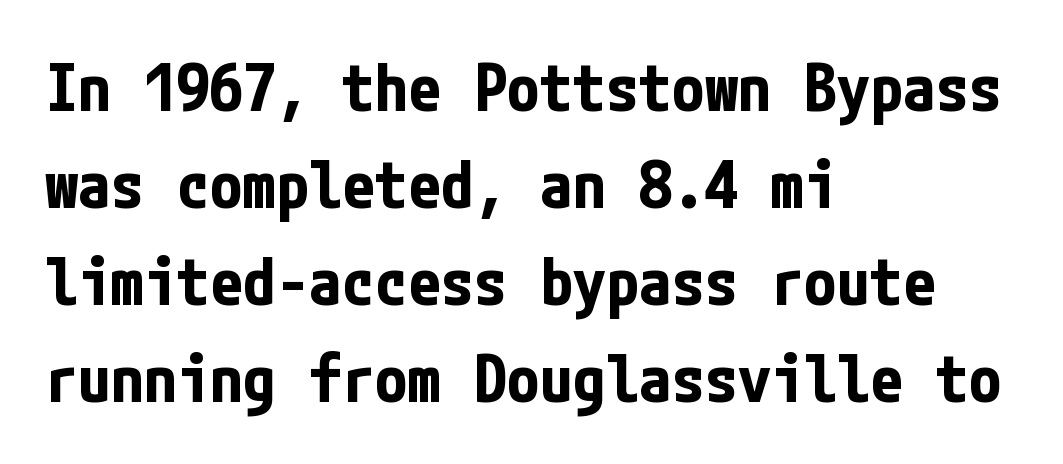
The image shows 66 px bold, condensed sans-serif type, upright; set left-aligned, normal line spacing (1.47x), normal letter spacing, not underlined; low stroke contrast and a medium x-height.
